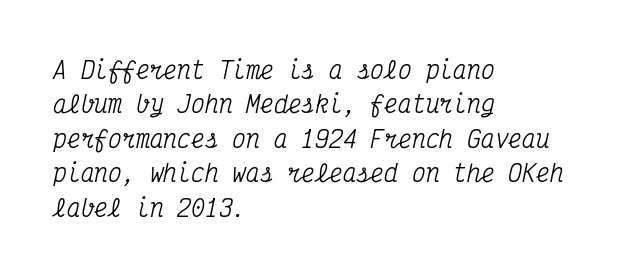
The image shows 23 px text type, italic (leaning right); set left-aligned, normal line spacing (1.5x), normal letter spacing, not underlined.
